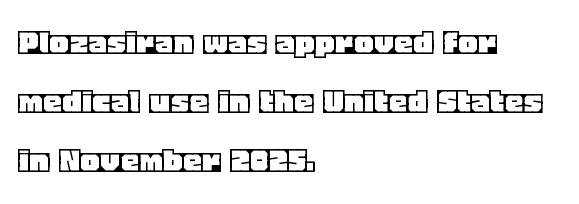
Q: Is the text italic (slanted)? A: No, it is upright.
Q: Is the text underlined? A: No.
Q: How is the paragraph aligned? A: Left-aligned.
Q: Is the spacing between letters normal or unusually wide? A: Normal.
Q: Is the spacing between lines tight, normal or loose? A: Normal.
Q: Width (condensed, normal, or wide)? A: Normal.
Q: x-height? A: Large.
Q: Monospaced? A: No.
